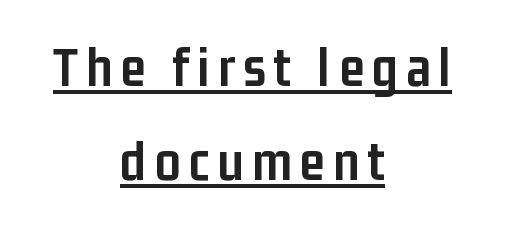
Q: Is the text bold? A: Yes.
Q: Is the text italic (slanted)? A: No, it is upright.
Q: Is the typeface a serif or a sans-serif typeface? A: Sans-serif.
Q: Is the text underlined? A: Yes.
Q: How is the paragraph aligned? A: Centered.
Q: Is the spacing between lines tight, normal or loose? A: Normal.
Q: Width (condensed, normal, or wide)? A: Condensed.
Q: Stroke contrast? A: Low.
Q: x-height? A: Medium.
Q: Monospaced? A: No.
